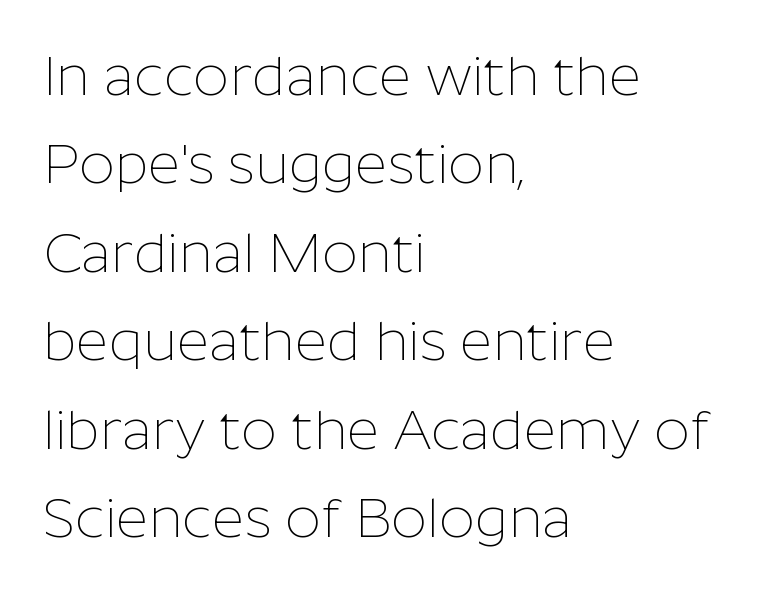
Q: Is the text bold? A: No.
Q: Is the text italic (slanted)? A: No, it is upright.
Q: Is the typeface a serif or a sans-serif typeface? A: Sans-serif.
Q: Is the text underlined? A: No.
Q: How is the paragraph aligned? A: Left-aligned.
Q: Is the spacing between letters normal or unusually wide? A: Normal.
Q: Is the spacing between lines tight, normal or loose? A: Normal.
Q: Width (condensed, normal, or wide)? A: Normal.
Q: Stroke contrast? A: Low.
Q: x-height? A: Medium.
Q: Monospaced? A: No.
